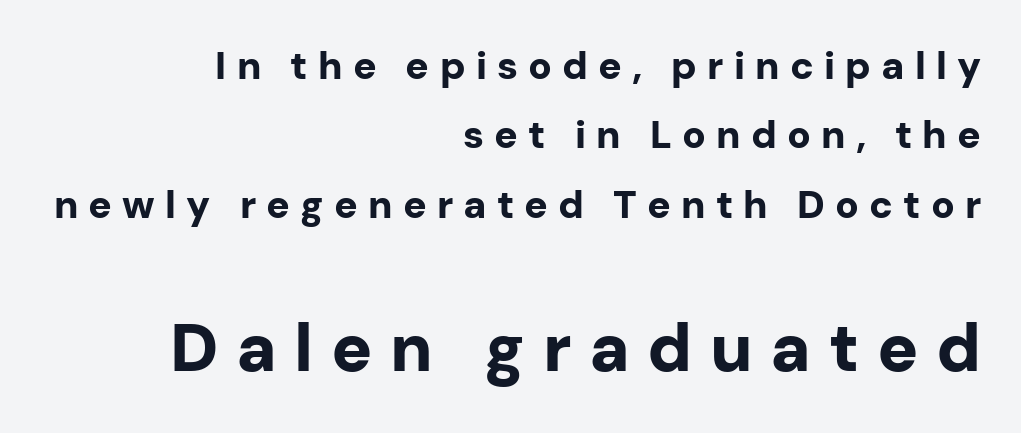
Q: Is the text bold? A: Yes.
Q: Is the text italic (slanted)? A: No, it is upright.
Q: Is the typeface a serif or a sans-serif typeface? A: Sans-serif.
Q: Is the text underlined? A: No.
Q: How is the paragraph aligned? A: Right-aligned.
Q: Is the spacing between letters normal or unusually wide? A: Unusually wide.
Q: Which block of text is set in a larger size, the first (top) or the second (bottom)? A: The second (bottom) one.
Q: Width (condensed, normal, or wide)? A: Normal.
Q: Stroke contrast? A: Low.
Q: x-height? A: Medium.
Q: Monospaced? A: No.
